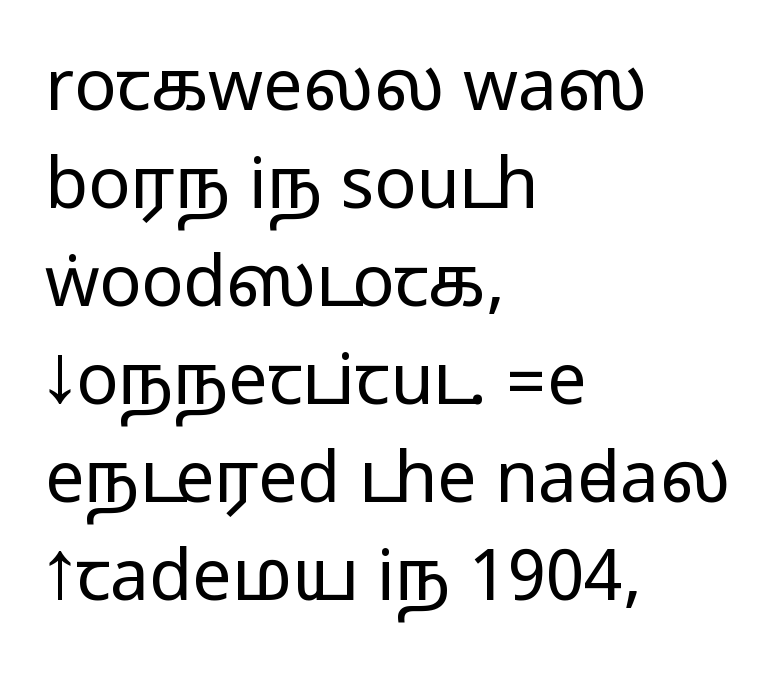
Horizontal alignment here is leftward, the default for most running prose. Default kerning and tracking; the words read as compact shapes. Ascenders rise straight up at ninety degrees. The foot of each line stays bare and open.
